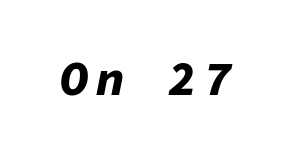
{"italic": "yes", "lean": "right", "slant_degrees": 11, "bold": "yes", "weight": "bold", "width": "normal", "stroke_contrast": "low", "x_height": "medium", "monospaced": "yes", "underline": "no", "glyph_px": 48}
